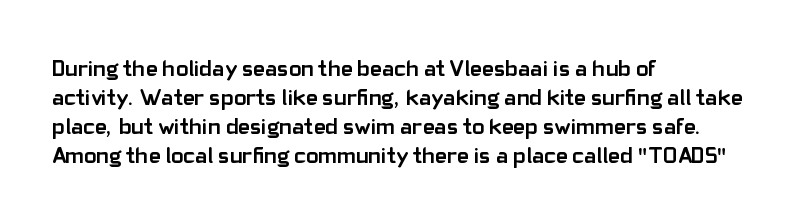
The typography opts for an upright posture over an oblique one. What weight is shown? A full bold with thick strokes. How would I describe the line gaps? Plain and ordinary. Each line starts at the same left margin while the right side varies.
